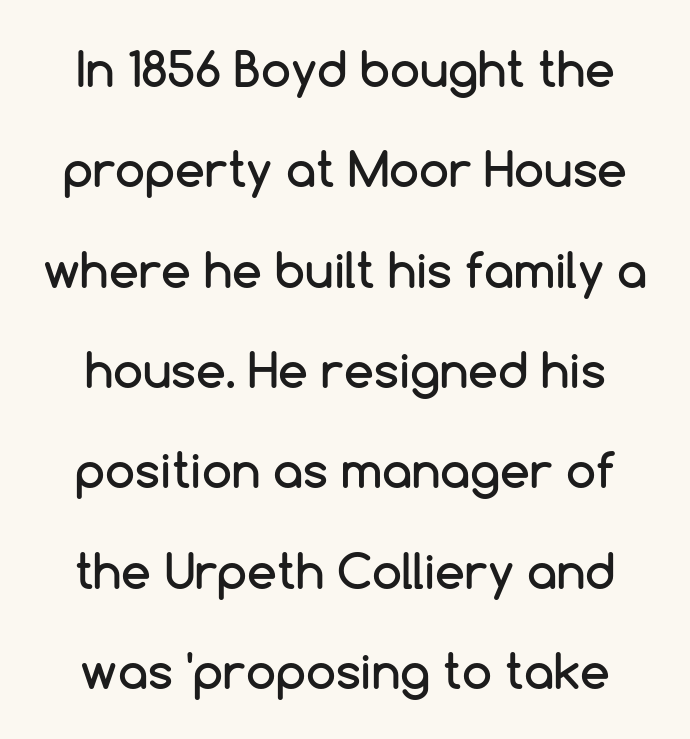
Check under the words: just untouched page. One glance says open: line gaps are wider than usual. In terms of letterspacing, this is plain default setting. These lines are rendered in a variable-pitch font. The passage shown is typeset with a sans-serif family.
